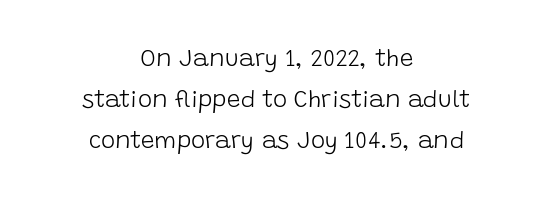
Designer's note — italics off, roman on. The text block is weighted toward neither margin, spreading evenly from the middle. Bare-footed words on every line. Weight: regular or lighter.
